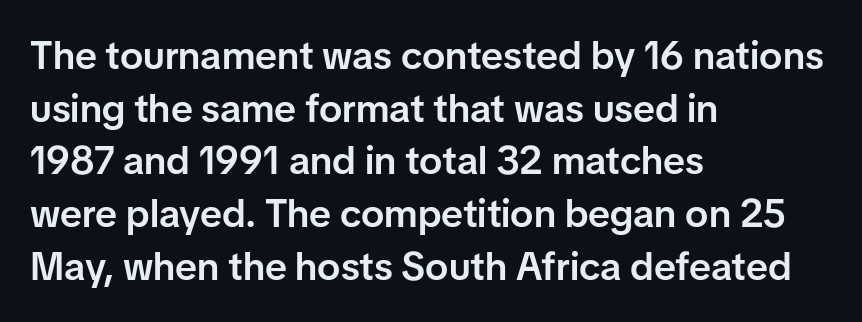
{"serif": "no", "italic": "no", "bold": "semi", "weight": "semibold", "width": "normal", "stroke_contrast": "low", "x_height": "medium", "monospaced": "no", "underline": "no", "align": "left", "line_spacing": "normal", "line_spacing_ratio": 1.35, "letter_spacing": "normal", "letter_spacing_em": 0.0, "glyph_px": 39}
